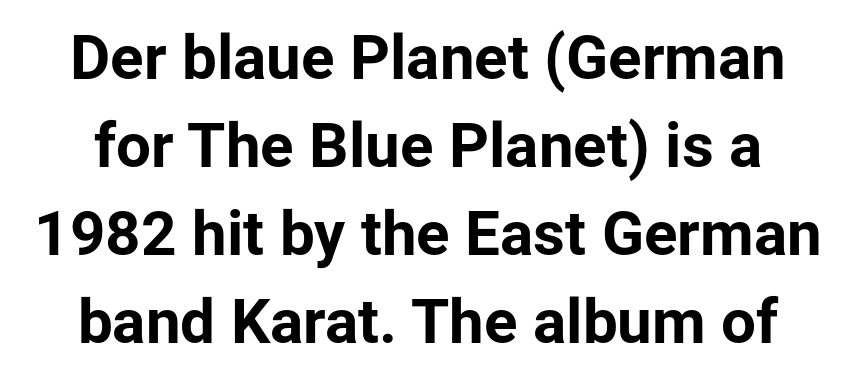
No feet cap the strokes, marking this as sans-serif type. Clear beneath every line of the passage. The type sits square on the baseline with zero lean. Students, this is bold: see how much ink each stroke carries. The gaps between neighbouring characters are ordinary and unremarkable. What's the leading like? Ordinary, nothing unusual.
